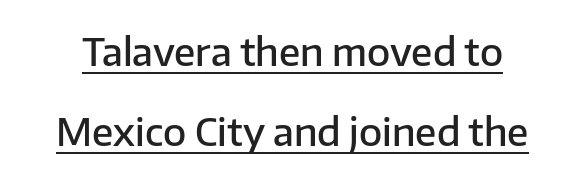
Varying glyph widths throughout — classic text-font behaviour. The glyphs are accompanied by a horizontal stroke just below them. This is the regular roman posture of the typeface. Does the leading feel generous? Absolutely, it's lavish. Nothing sits at the stroke ends, so this counts as sans-serif. The gaps between neighbouring characters are ordinary and unremarkable.
